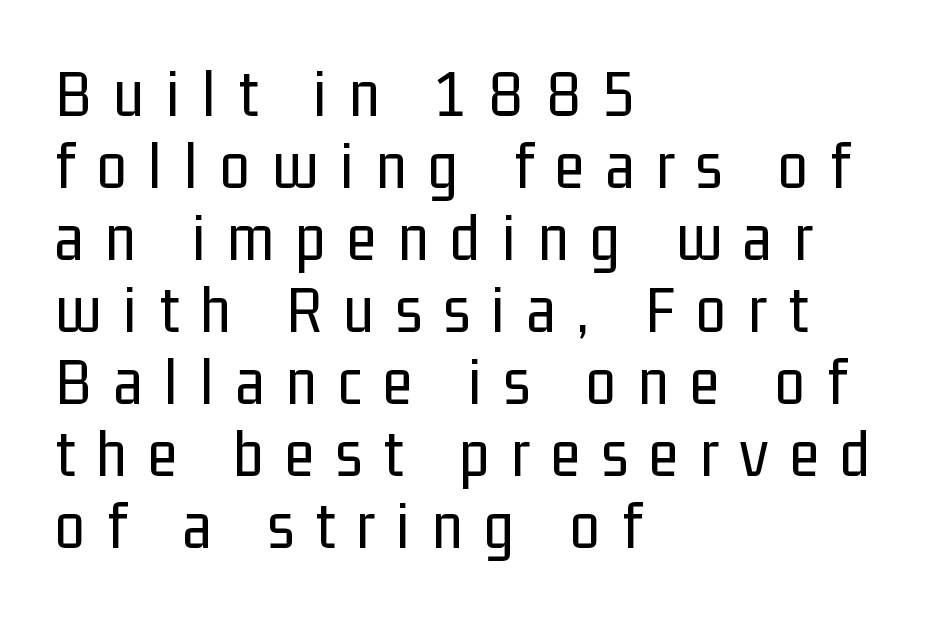
Q: Is the text bold? A: No.
Q: Is the text italic (slanted)? A: No, it is upright.
Q: Is the typeface a serif or a sans-serif typeface? A: Sans-serif.
Q: Is the text underlined? A: No.
Q: How is the paragraph aligned? A: Left-aligned.
Q: Is the spacing between letters normal or unusually wide? A: Unusually wide.
Q: Is the spacing between lines tight, normal or loose? A: Tight.
Q: Width (condensed, normal, or wide)? A: Condensed.
Q: Stroke contrast? A: Low.
Q: x-height? A: Medium.
Q: Monospaced? A: No.
